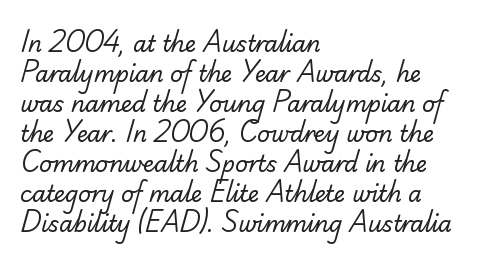
The image shows 22 px text type; set left-aligned, normal line spacing (1.36x), normal letter spacing, not underlined.
